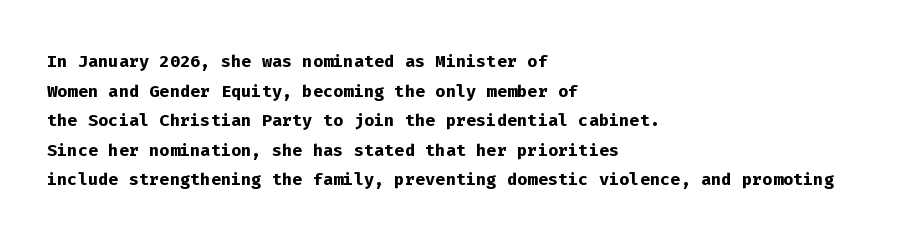
Nobody drew a line under any word here. The lettering stays uniformly vertical, giving the passage a roman look. Each word holds together tightly as a unit, with standard inter-letter gaps. A student would call this left alignment; a typographer would say flush left, rag right. Typographic density is high because the face is bold.
